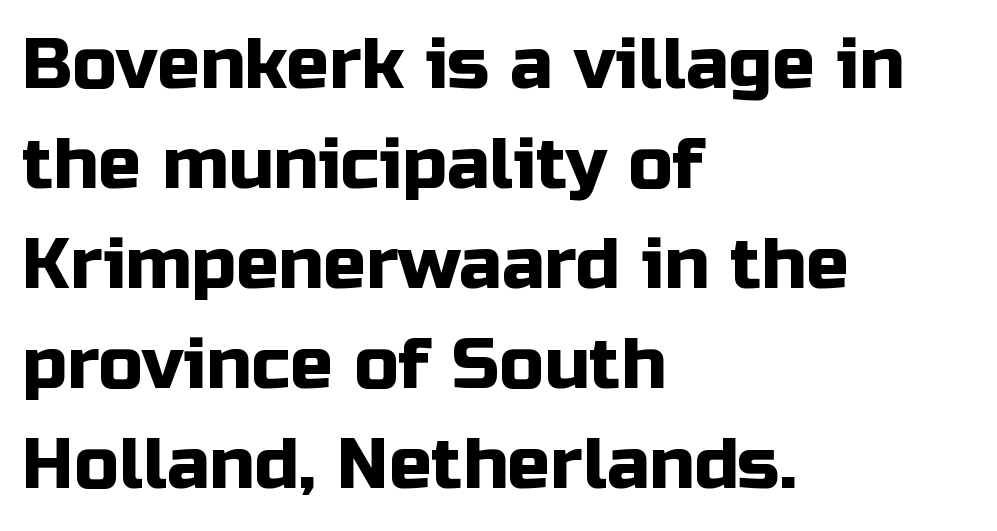
Q: Is the text italic (slanted)? A: No, it is upright.
Q: Is the typeface a serif or a sans-serif typeface? A: Sans-serif.
Q: Is the text underlined? A: No.
Q: How is the paragraph aligned? A: Left-aligned.
Q: Is the spacing between letters normal or unusually wide? A: Normal.
Q: Is the spacing between lines tight, normal or loose? A: Normal.
Q: Width (condensed, normal, or wide)? A: Normal.
Q: Stroke contrast? A: Low.
Q: x-height? A: Medium.
Q: Monospaced? A: No.
